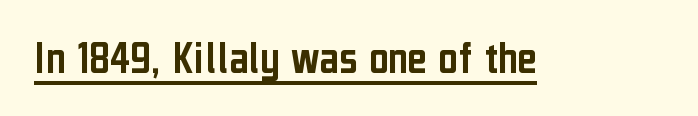
{"serif": "no", "italic": "no", "width": "condensed", "stroke_contrast": "low", "x_height": "medium", "monospaced": "no", "underline": "yes", "letter_spacing": "normal", "letter_spacing_em": 0.0, "glyph_px": 47}
